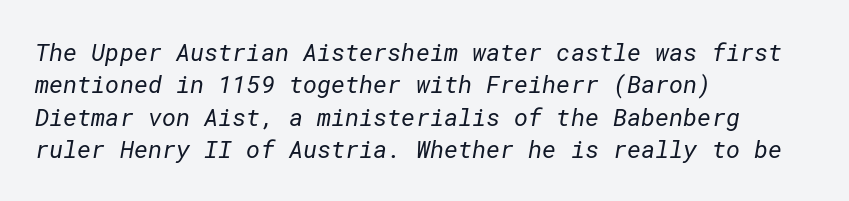
Q: Is the text bold? A: No.
Q: Is the text underlined? A: No.
Q: How is the paragraph aligned? A: Left-aligned.
Q: Is the spacing between letters normal or unusually wide? A: Normal.
Q: Is the spacing between lines tight, normal or loose? A: Normal.
